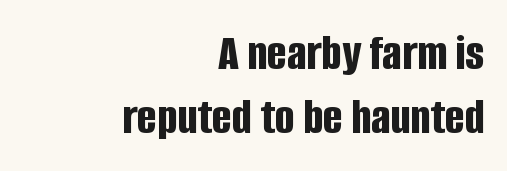
Q: Is the text bold? A: Yes.
Q: Is the text italic (slanted)? A: No, it is upright.
Q: Is the typeface a serif or a sans-serif typeface? A: Sans-serif.
Q: Is the text underlined? A: No.
Q: How is the paragraph aligned? A: Right-aligned.
Q: Is the spacing between letters normal or unusually wide? A: Normal.
Q: Width (condensed, normal, or wide)? A: Condensed.
Q: Stroke contrast? A: Low.
Q: x-height? A: Large.
Q: Monospaced? A: No.
